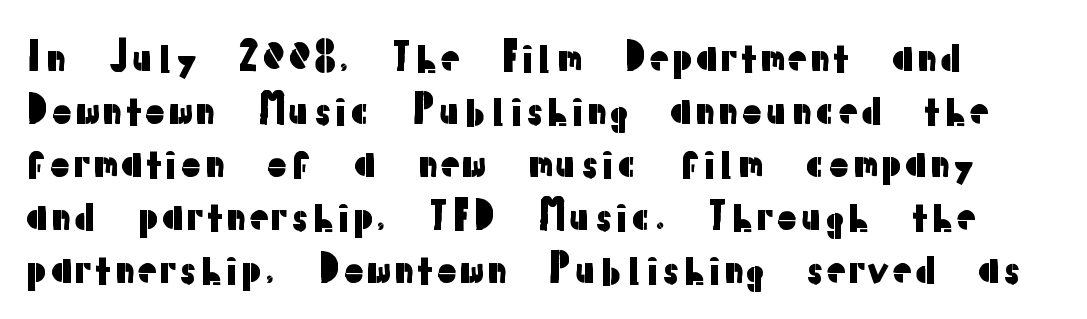
Q: Is the text italic (slanted)? A: No, it is upright.
Q: Is the typeface a serif or a sans-serif typeface? A: Sans-serif.
Q: Is the text underlined? A: No.
Q: Is the spacing between letters normal or unusually wide? A: Normal.
Q: Is the spacing between lines tight, normal or loose? A: Normal.
Q: Width (condensed, normal, or wide)? A: Normal.
Q: Stroke contrast? A: Low.
Q: x-height? A: Medium.
Q: Monospaced? A: No.
